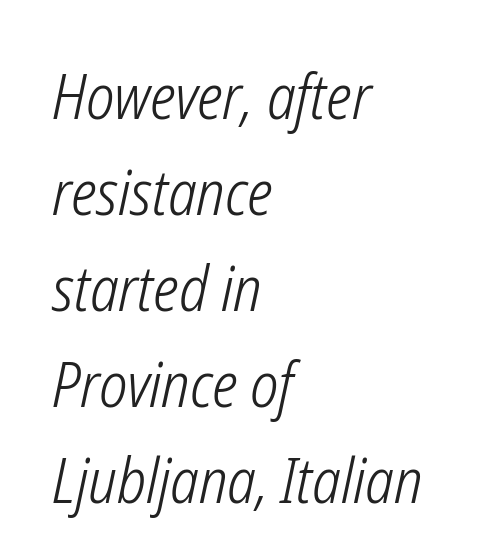
{"italic": "yes", "lean": "right", "slant_degrees": 12, "bold": "no", "weight": "light", "width": "condensed", "stroke_contrast": "low", "x_height": "medium", "monospaced": "no", "underline": "no", "align": "left", "line_spacing": "normal", "line_spacing_ratio": 1.55, "letter_spacing": "normal", "letter_spacing_em": 0.0, "glyph_px": 62}
